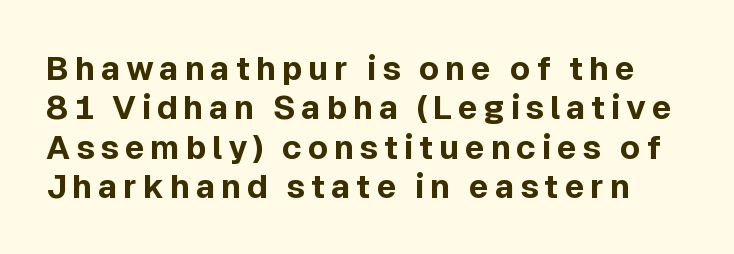
{"serif": "no", "italic": "no", "bold": "yes", "weight": "bold", "width": "normal", "x_height": "medium", "monospaced": "no", "underline": "no", "line_spacing_ratio": 1.19, "glyph_px": 33}
